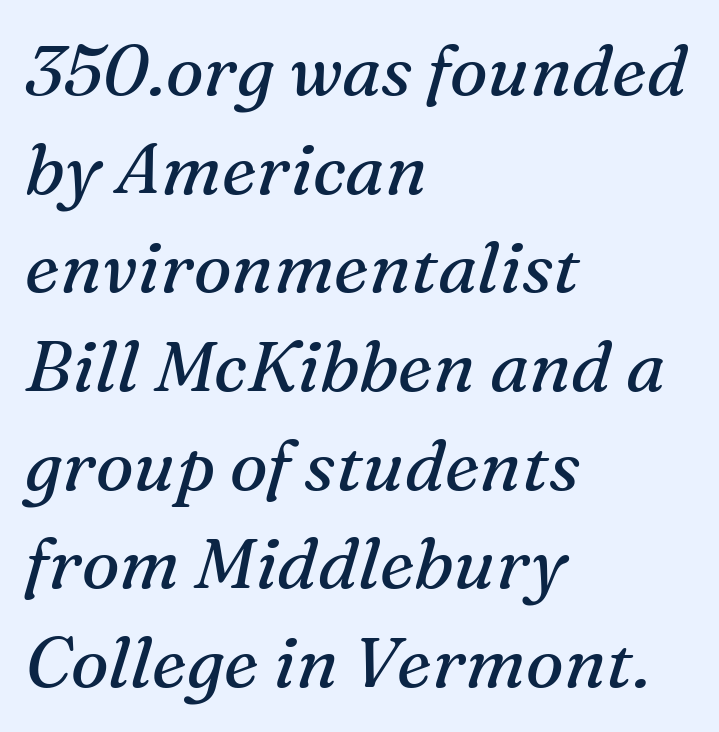
Q: Is the text bold? A: No.
Q: Is the text italic (slanted)? A: Yes, it leans right by about 16 degrees.
Q: Is the typeface a serif or a sans-serif typeface? A: Serif.
Q: Is the text underlined? A: No.
Q: How is the paragraph aligned? A: Left-aligned.
Q: Is the spacing between letters normal or unusually wide? A: Normal.
Q: Is the spacing between lines tight, normal or loose? A: Normal.
Q: Width (condensed, normal, or wide)? A: Normal.
Q: Stroke contrast? A: Medium.
Q: x-height? A: Medium.
Q: Monospaced? A: No.
